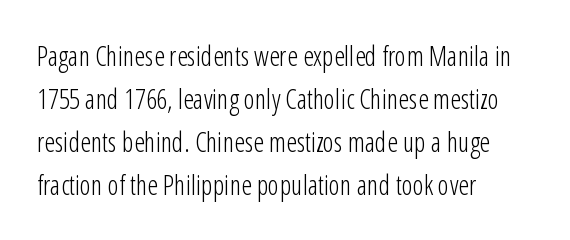
{"italic": "no", "bold": "no", "underline": "no", "align": "left", "line_spacing": "normal", "line_spacing_ratio": 1.59, "letter_spacing": "normal", "letter_spacing_em": 0.0, "glyph_px": 27}
